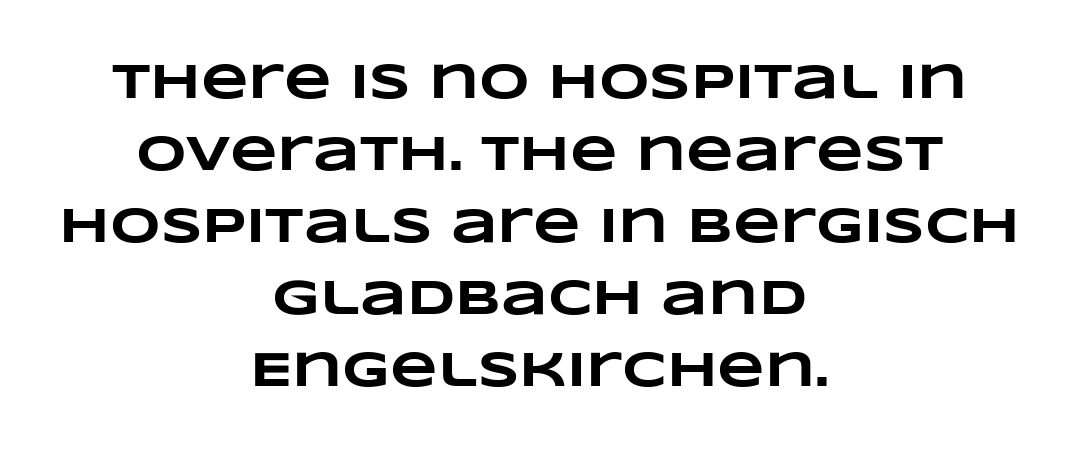
{"bold": "yes", "weight": "heavy", "width": "wide", "stroke_contrast": "low", "x_height": "large", "monospaced": "no", "underline": "no", "align": "center", "line_spacing": "normal", "line_spacing_ratio": 1.47, "letter_spacing": "normal", "letter_spacing_em": 0.0, "glyph_px": 49}
